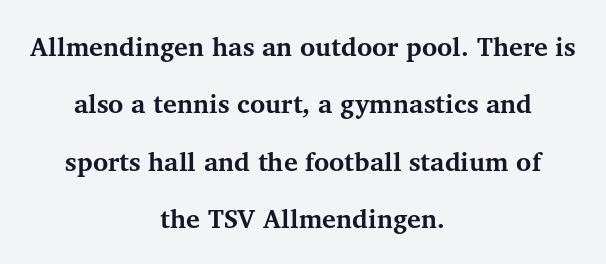
This rendering uses center alignment, leaving both contours irregular but symmetric. Compared with an ordinary text face, these strokes are far heavier — a full bold. Nope, not italic — everything's standing straight. The strip under each line holds only bare page.
